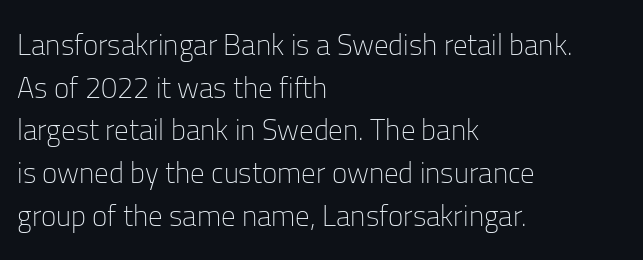
{"serif": "no", "italic": "no", "bold": "no", "weight": "light", "width": "normal", "stroke_contrast": "low", "x_height": "medium", "monospaced": "no", "underline": "no", "align": "left", "line_spacing": "normal", "line_spacing_ratio": 1.47, "letter_spacing": "normal", "letter_spacing_em": 0.0, "glyph_px": 29}
